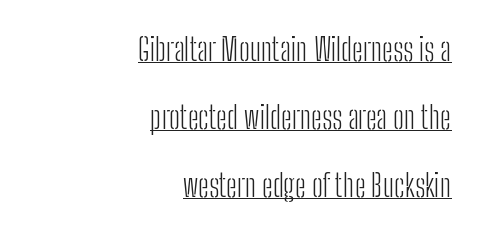
{"serif": "no", "italic": "no", "bold": "no", "weight": "light", "width": "condensed", "stroke_contrast": "low", "x_height": "medium", "monospaced": "no", "underline": "yes", "align": "right", "line_spacing": "loose", "line_spacing_ratio": 2.19, "letter_spacing": "normal", "letter_spacing_em": 0.0, "glyph_px": 31}
